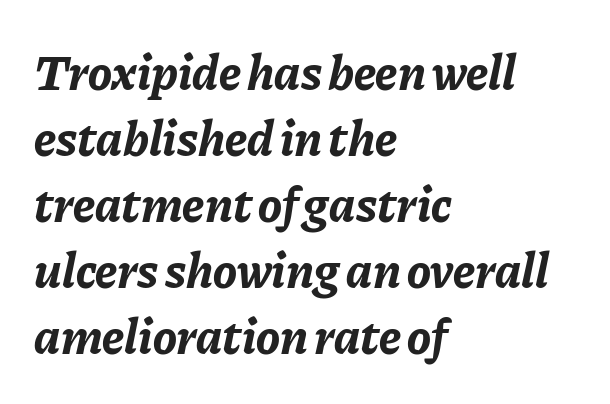
Q: Is the text bold? A: Yes.
Q: Is the text italic (slanted)? A: Yes, it leans right by about 11 degrees.
Q: Is the text underlined? A: No.
Q: How is the paragraph aligned? A: Left-aligned.
Q: Is the spacing between letters normal or unusually wide? A: Normal.
Q: Is the spacing between lines tight, normal or loose? A: Normal.
Q: Width (condensed, normal, or wide)? A: Normal.
Q: Stroke contrast? A: Low.
Q: x-height? A: Medium.
Q: Monospaced? A: No.
